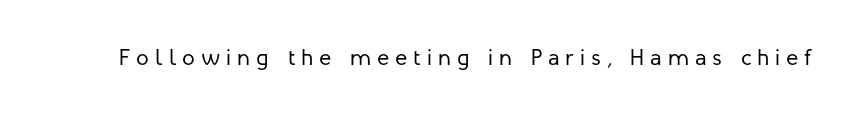
Type without underlining. Notice how the stems are strictly vertical — no italics here. Is the letter spacing exaggerated? Yes — the characters are pushed far apart. Heaviness? Minimal to ordinary, like unemphasized prose.
